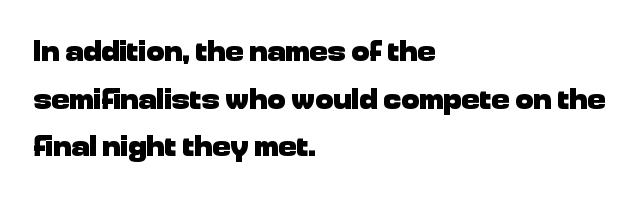
Q: Is the text bold? A: Yes.
Q: Is the text italic (slanted)? A: No, it is upright.
Q: Is the typeface a serif or a sans-serif typeface? A: Sans-serif.
Q: Is the text underlined? A: No.
Q: How is the paragraph aligned? A: Left-aligned.
Q: Is the spacing between letters normal or unusually wide? A: Normal.
Q: Is the spacing between lines tight, normal or loose? A: Normal.
Q: Width (condensed, normal, or wide)? A: Normal.
Q: Stroke contrast? A: Low.
Q: x-height? A: Medium.
Q: Monospaced? A: No.
